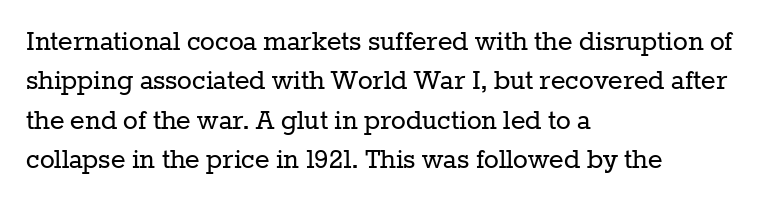
The image shows 31 px regular-weight serif type, upright; set left-aligned, normal line spacing (1.27x), normal letter spacing, not underlined; low stroke contrast and a medium x-height.
